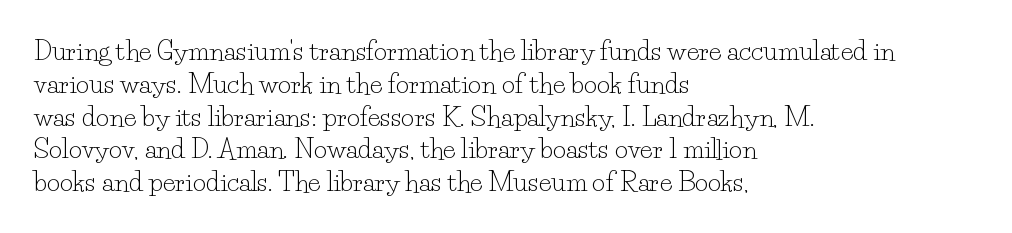
{"italic": "no", "bold": "no", "underline": "no", "align": "left", "line_spacing": "normal", "line_spacing_ratio": 1.26, "letter_spacing": "normal", "letter_spacing_em": 0.0, "glyph_px": 26}
